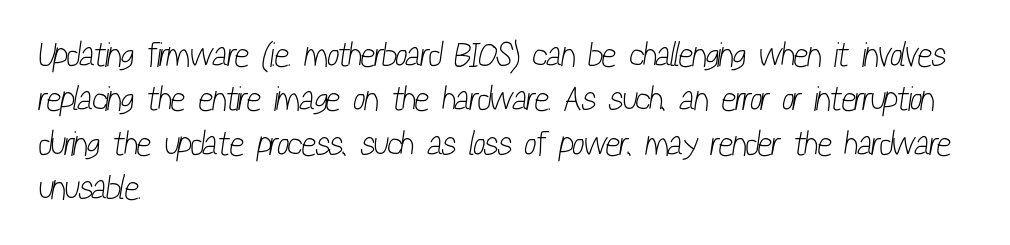
{"serif": "no", "bold": "no", "weight": "light", "width": "condensed", "stroke_contrast": "low", "x_height": "medium", "monospaced": "no", "underline": "no", "align": "left", "line_spacing": "normal", "line_spacing_ratio": 1.27, "letter_spacing": "normal", "letter_spacing_em": 0.0, "glyph_px": 35}
